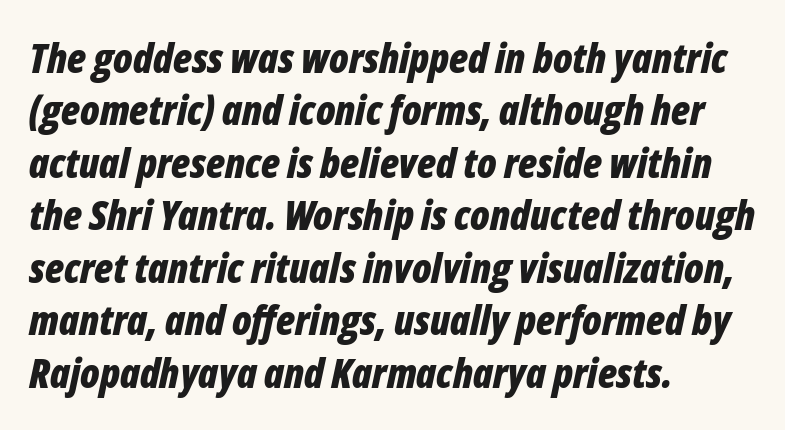
The image shows 41 px bold, condensed type, italic (leaning right); set left-aligned, normal line spacing (1.28x), normal letter spacing, not underlined; low stroke contrast and a medium x-height.
